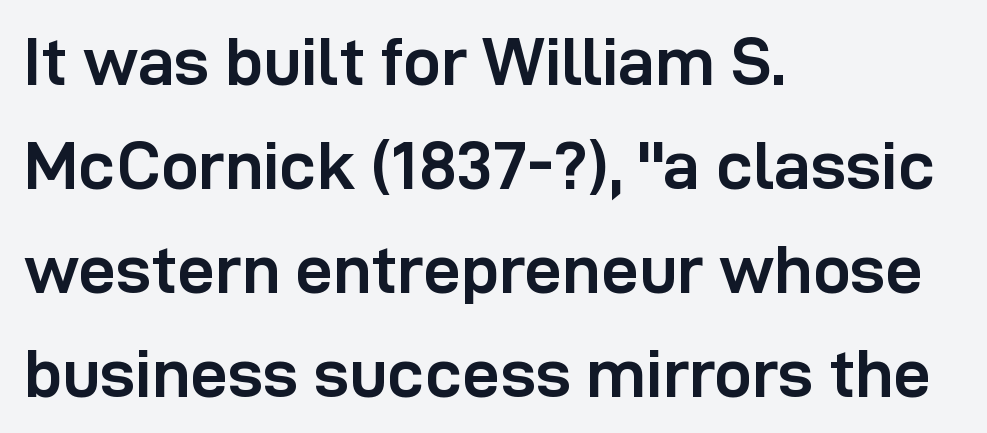
Visually the block forms a straight wall on the left and a jagged coastline on the right. Weight: bold. Honestly, the letter spacing is just normal — you wouldn't notice it. Varying glyph widths throughout — classic text-font behaviour. Look at the bottom of the vertical strokes: they stop flat, with no serifs. Anything drawn beneath the words? Only blank space.
